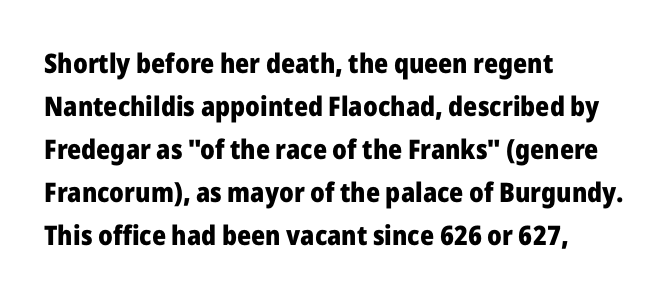
{"italic": "no", "bold": "yes", "underline": "no", "align": "left", "line_spacing": "normal", "line_spacing_ratio": 1.59, "letter_spacing": "normal", "letter_spacing_em": 0.0, "glyph_px": 27}
